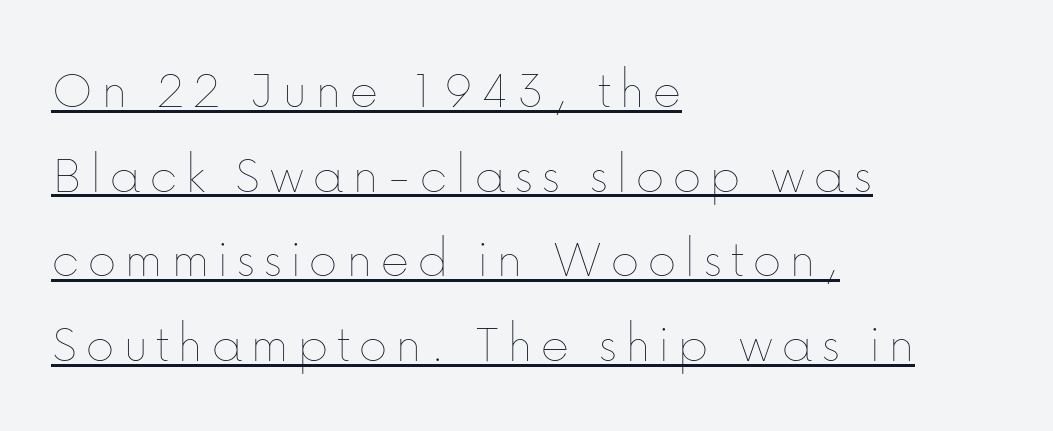
Q: Is the text bold? A: No.
Q: Is the text italic (slanted)? A: No, it is upright.
Q: Is the text underlined? A: Yes.
Q: How is the paragraph aligned? A: Left-aligned.
Q: Is the spacing between lines tight, normal or loose? A: Normal.
Q: Width (condensed, normal, or wide)? A: Normal.
Q: Stroke contrast? A: Low.
Q: x-height? A: Medium.
Q: Monospaced? A: No.
